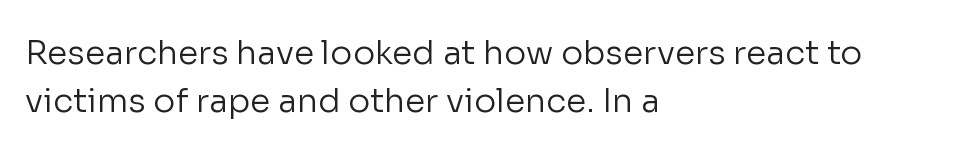
Q: Is the text bold? A: No.
Q: Is the text italic (slanted)? A: No, it is upright.
Q: Is the typeface a serif or a sans-serif typeface? A: Sans-serif.
Q: Is the text underlined? A: No.
Q: How is the paragraph aligned? A: Left-aligned.
Q: Is the spacing between letters normal or unusually wide? A: Normal.
Q: Is the spacing between lines tight, normal or loose? A: Normal.
Q: Width (condensed, normal, or wide)? A: Normal.
Q: Stroke contrast? A: Low.
Q: x-height? A: Medium.
Q: Monospaced? A: No.
